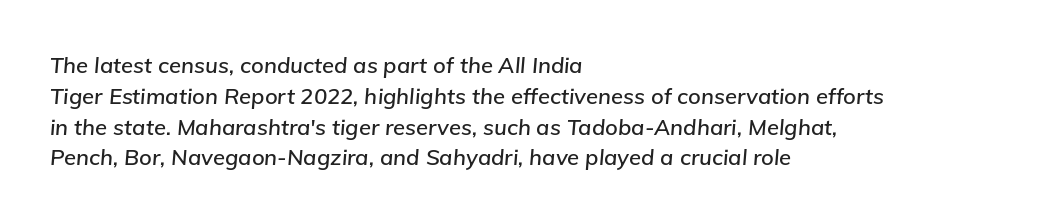
Does extra space separate the letters? No, they use regular spacing. Plain, unruled lines of type. All the whitespace from short lines collects on the right. Notice how the stems are inclined rather than vertical — that's the hallmark of italics. These lines sit exactly where default settings would place them.
